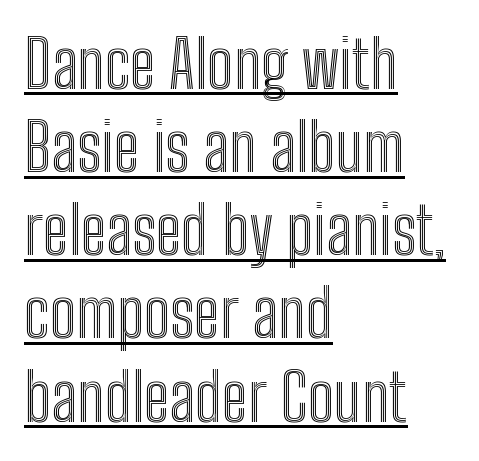
The image shows 66 px condensed type, upright; set left-aligned, normal line spacing (1.26x), normal letter spacing, underlined; a medium x-height.
